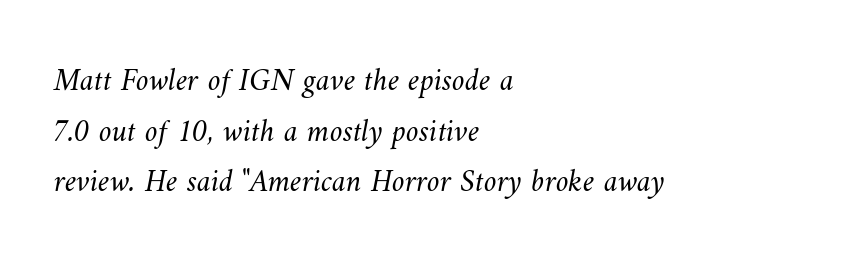
Q: Is the text bold? A: No.
Q: Is the text underlined? A: No.
Q: How is the paragraph aligned? A: Left-aligned.
Q: Is the spacing between letters normal or unusually wide? A: Normal.
Q: Is the spacing between lines tight, normal or loose? A: Normal.
Q: Width (condensed, normal, or wide)? A: Normal.
Q: Stroke contrast? A: Medium.
Q: x-height? A: Small.
Q: Monospaced? A: No.
